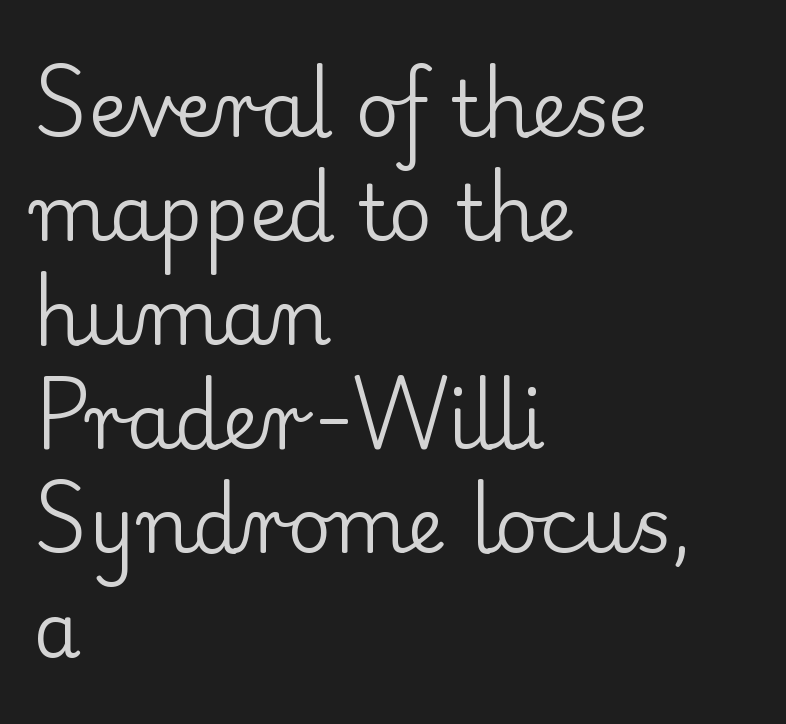
The image shows 76 px regular-weight serif type, upright; set left-aligned, normal line spacing (1.37x), normal letter spacing, not underlined; low stroke contrast and a small x-height.
